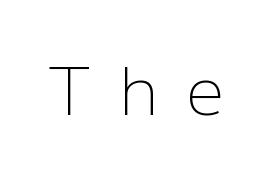
Q: Is the text bold? A: No.
Q: Is the text italic (slanted)? A: No, it is upright.
Q: Is the typeface a serif or a sans-serif typeface? A: Sans-serif.
Q: Is the text underlined? A: No.
Q: Is the spacing between letters normal or unusually wide? A: Unusually wide.
Q: Width (condensed, normal, or wide)? A: Normal.
Q: Stroke contrast? A: Low.
Q: x-height? A: Medium.
Q: Monospaced? A: No.
